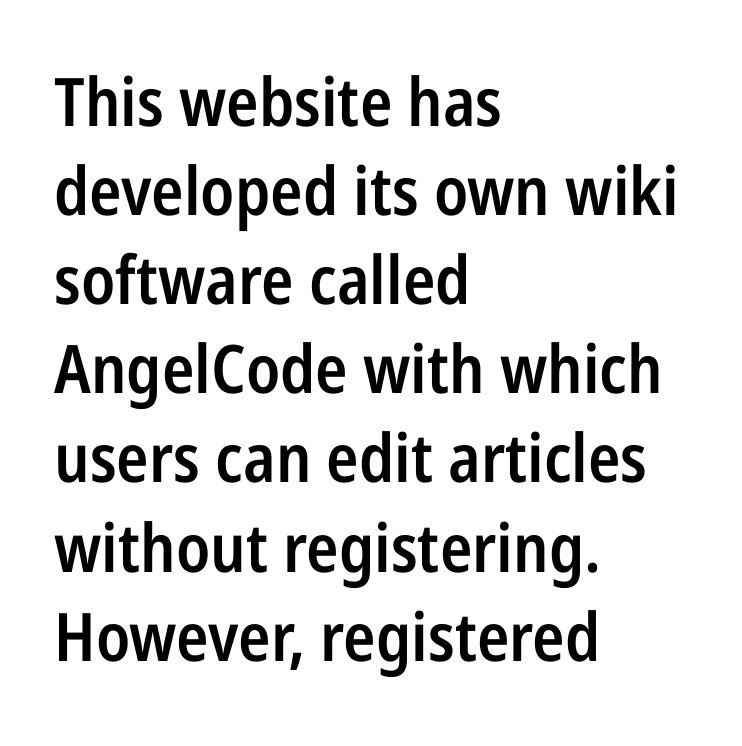
{"serif": "no", "italic": "no", "bold": "semi", "weight": "semibold", "width": "condensed", "stroke_contrast": "low", "x_height": "medium", "monospaced": "no", "underline": "no", "align": "left", "line_spacing": "normal", "line_spacing_ratio": 1.33, "letter_spacing": "normal", "letter_spacing_em": 0.0, "glyph_px": 67}
